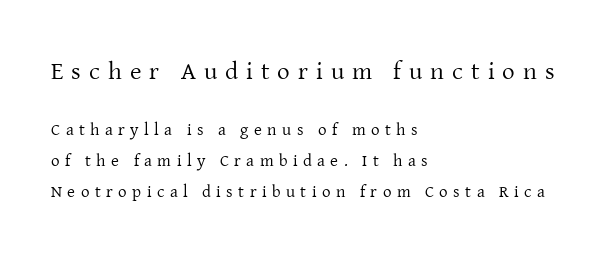
Inter-character spacing is expanded well beyond the font's built-in metrics. No extra ink here — the face is not bold. Note: larger setting up top, smaller setting below. Words float on clear page, feet unadorned.
